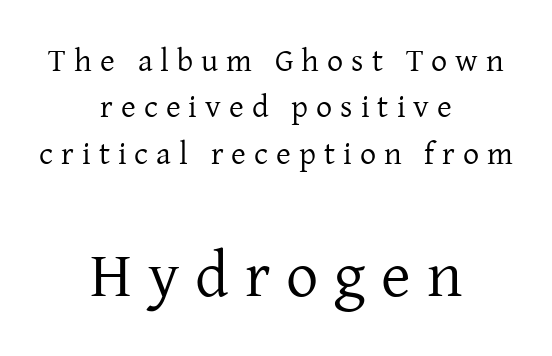
{"serif": "yes", "italic": "no", "bold": "no", "weight": "regular", "width": "normal", "stroke_contrast": "low", "x_height": "medium", "monospaced": "no", "underline": "no", "align": "center", "line_spacing": "normal", "line_spacing_ratio": 1.45, "letter_spacing": "wide", "letter_spacing_em": 0.25, "larger_block": "second", "size_ratio": 2.0, "glyph_px": 64}
